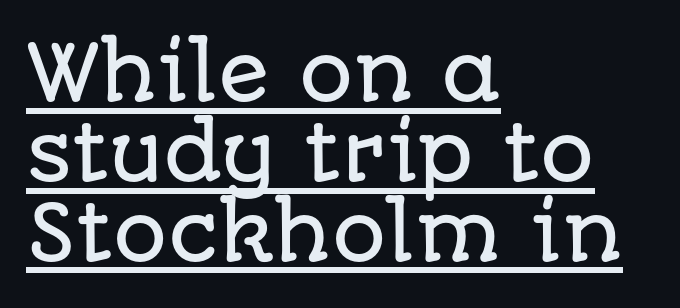
Horizontally, the lines are justified to the leading edge only. This is underlined copy, the kind a proofreader might mark for attention. The type family on display is of the sans-serif kind. Spacing between characters is what you'd get straight out of the box. This is the regular roman posture of the typeface.
